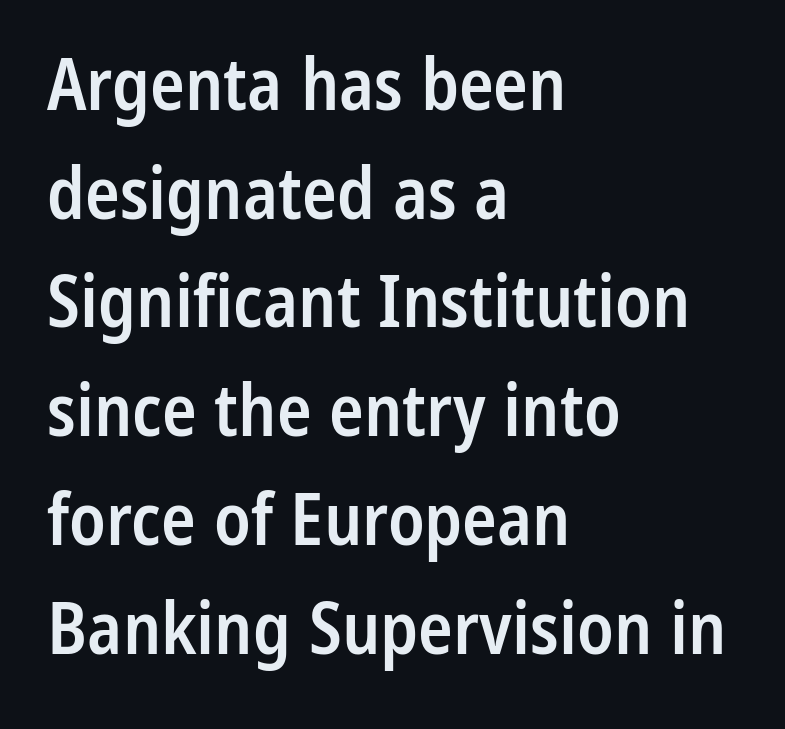
{"serif": "no", "italic": "no", "bold": "semi", "weight": "semibold", "width": "condensed", "stroke_contrast": "low", "x_height": "medium", "monospaced": "no", "underline": "no", "align": "left", "line_spacing": "normal", "line_spacing_ratio": 1.51, "letter_spacing": "normal", "letter_spacing_em": 0.0, "glyph_px": 72}
